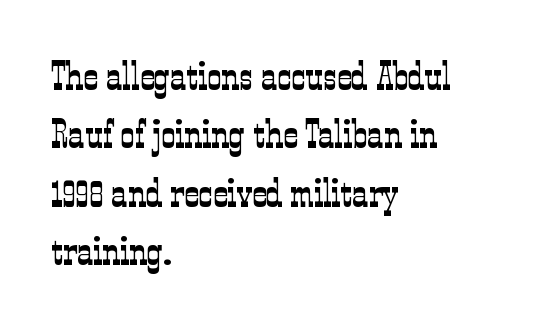
The image shows 40 px light, condensed serif type, upright; set left-aligned, normal line spacing (1.46x), normal letter spacing, not underlined; low stroke contrast and a medium x-height.
